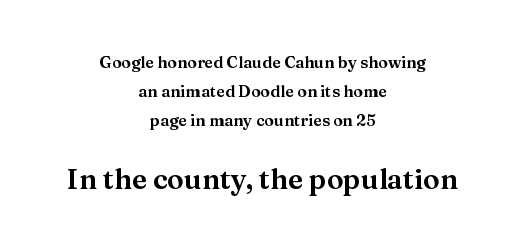
The designer gave the closing block more size than the opening block. Does the copy run flush right? No — it is centered line by line. Unlike italic type, these characters show no tilt at all. Spacing between characters is what you'd get straight out of the box.
